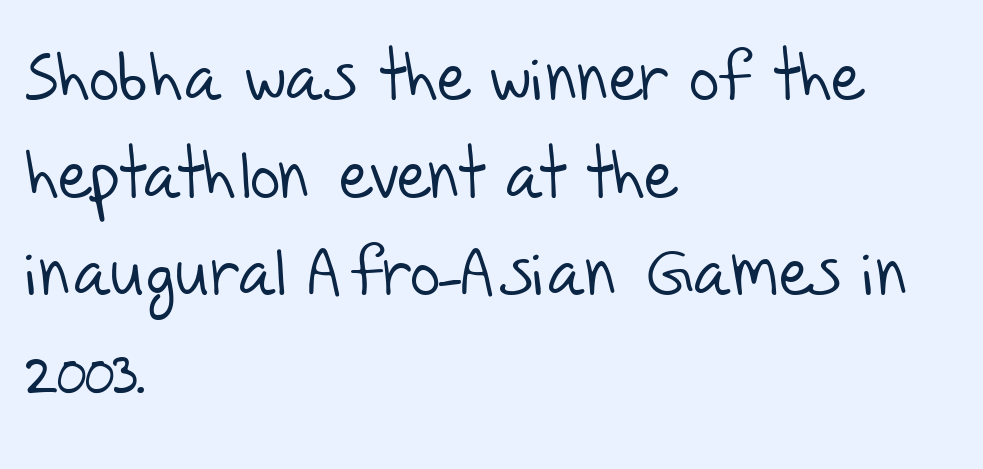
The image shows 66 px light sans-serif type; set left-aligned, normal line spacing (1.48x), normal letter spacing, not underlined; low stroke contrast and a large x-height.
